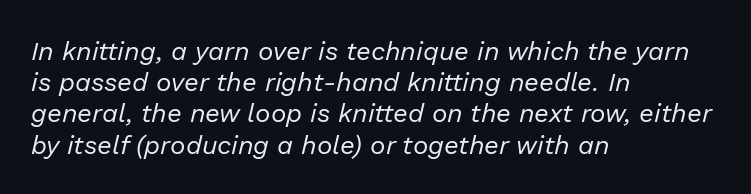
{"italic": "yes", "lean": "right", "slant_degrees": 13, "bold": "no", "underline": "no", "align": "left", "line_spacing_ratio": 1.2, "letter_spacing": "normal", "letter_spacing_em": 0.0, "glyph_px": 26}
